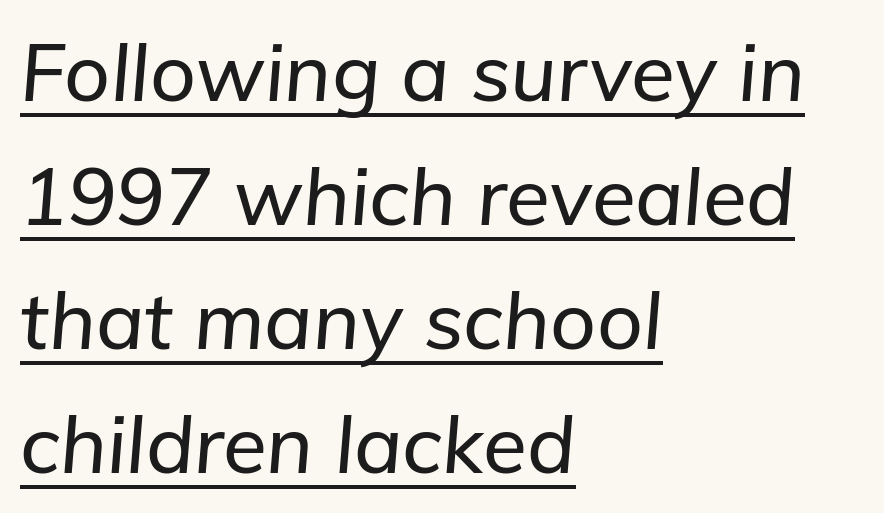
The image shows 80 px text type, italic (leaning right); set left-aligned, normal line spacing (1.55x), normal letter spacing, underlined; low stroke contrast and a medium x-height.
